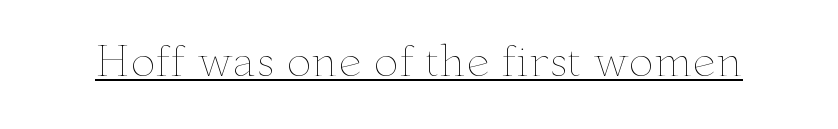
Q: Is the text bold? A: No.
Q: Is the text italic (slanted)? A: No, it is upright.
Q: Is the text underlined? A: Yes.
Q: Is the spacing between letters normal or unusually wide? A: Normal.
Q: Width (condensed, normal, or wide)? A: Wide.
Q: Stroke contrast? A: Low.
Q: x-height? A: Small.
Q: Monospaced? A: No.
